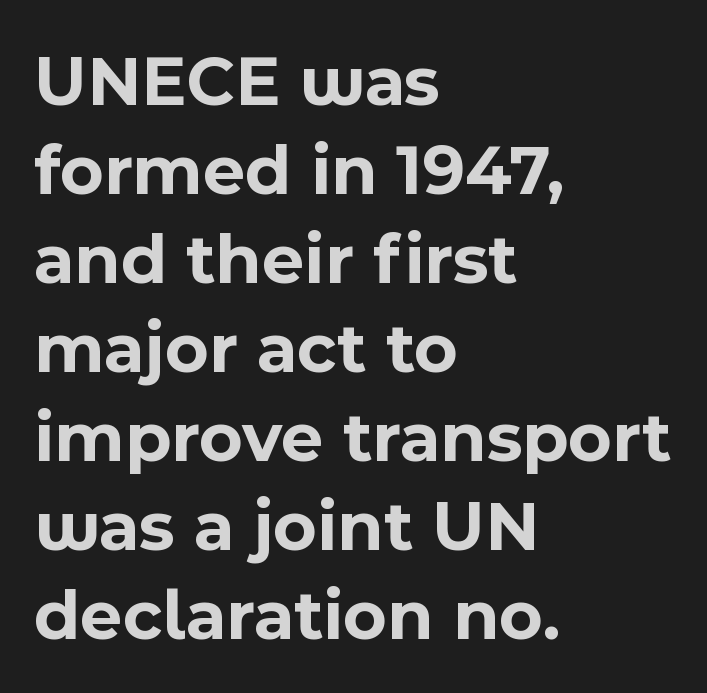
Serifs: no, the terminals of the letterforms are clean. Every character sits straight up, as roman type does. Line beginnings align vertically; line endings do not. These words are printed bold, with thick strokes throughout. The space directly below the letters is spotless.
